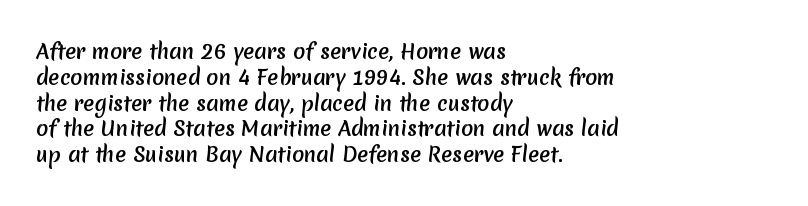
Q: Is the text underlined? A: No.
Q: How is the paragraph aligned? A: Left-aligned.
Q: Is the spacing between letters normal or unusually wide? A: Normal.
Q: Is the spacing between lines tight, normal or loose? A: Normal.
